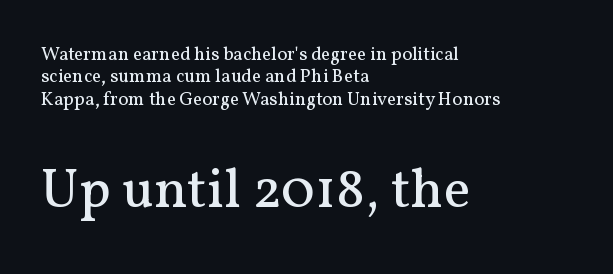
Q: Is the text bold? A: No.
Q: Is the text italic (slanted)? A: No, it is upright.
Q: Is the typeface a serif or a sans-serif typeface? A: Serif.
Q: Is the text underlined? A: No.
Q: How is the paragraph aligned? A: Left-aligned.
Q: Is the spacing between letters normal or unusually wide? A: Normal.
Q: Which block of text is set in a larger size, the first (top) or the second (bottom)? A: The second (bottom) one.
Q: Width (condensed, normal, or wide)? A: Normal.
Q: Stroke contrast? A: Medium.
Q: x-height? A: Medium.
Q: Monospaced? A: No.
